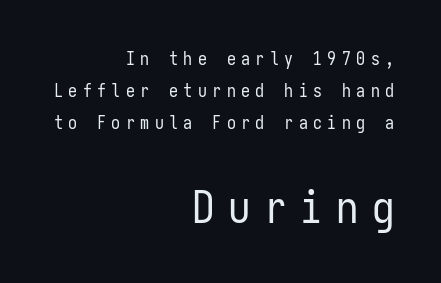
Words appear elongated and porous because spacing is wide. Font category for this specimen: sans-serif. Alignment: flush right. The designer gave the closing block more size than the opening block. Unbolded letterforms with no extra heft. Fixed-width glyphs throughout — classic coding-font behaviour.
